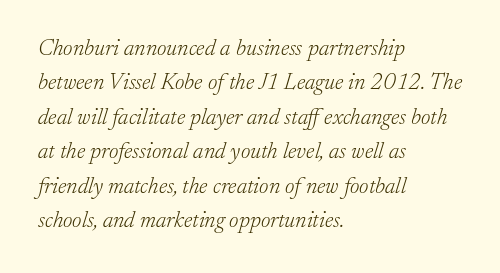
The image shows 23 px text type, italic (leaning right); set left-aligned, normal line spacing (1.5x), normal letter spacing, not underlined.
